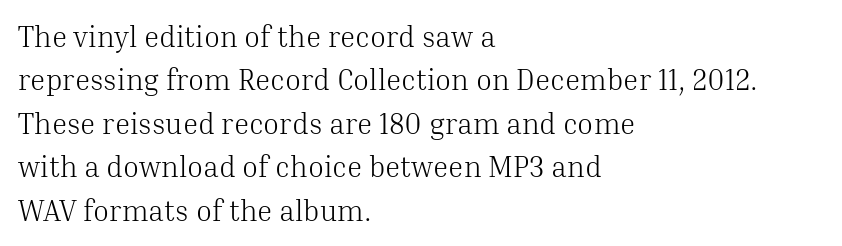
The image shows 29 px light serif type, upright; set left-aligned, normal line spacing (1.5x), normal letter spacing, not underlined; medium stroke contrast and a medium x-height.
